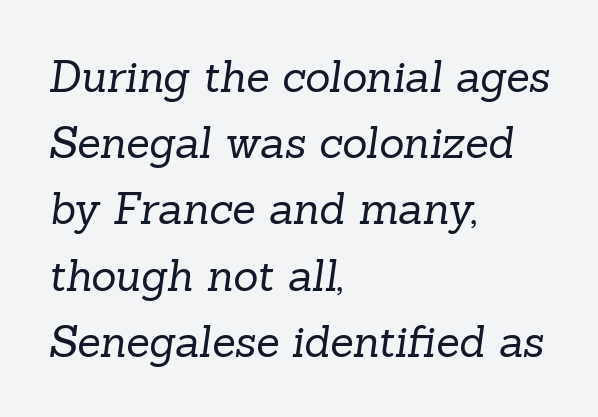
{"serif": "yes", "bold": "no", "weight": "regular", "width": "normal", "stroke_contrast": "low", "x_height": "medium", "monospaced": "no", "underline": "no", "align": "left", "line_spacing": "normal", "line_spacing_ratio": 1.54, "letter_spacing": "normal", "letter_spacing_em": 0.0, "glyph_px": 43}
